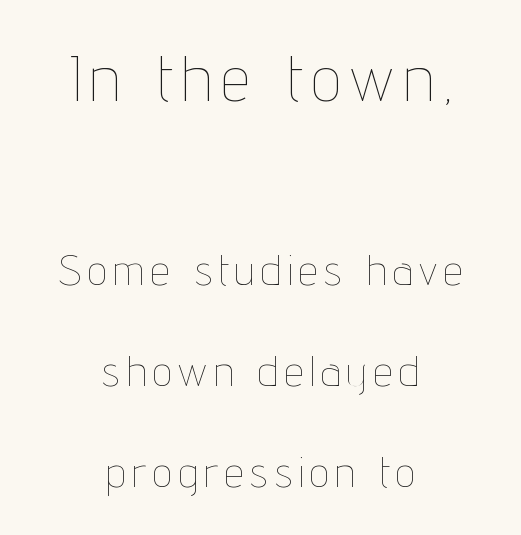
Q: Is the text bold? A: No.
Q: Is the text italic (slanted)? A: No, it is upright.
Q: Is the text underlined? A: No.
Q: How is the paragraph aligned? A: Centered.
Q: Is the spacing between lines tight, normal or loose? A: Loose.
Q: Which block of text is set in a larger size, the first (top) or the second (bottom)? A: The first (top) one.
Q: Width (condensed, normal, or wide)? A: Condensed.
Q: Stroke contrast? A: Low.
Q: x-height? A: Medium.
Q: Monospaced? A: No.
